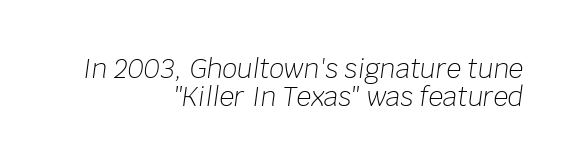
Alignment: flush right. No heavy texture on the line: the type isn't bold. Descenders hang freely into open space. Is the letter spacing exaggerated? No — it looks like the ordinary default. Horizontal bands of white between lines are thin slivers. Quick note: italic.
